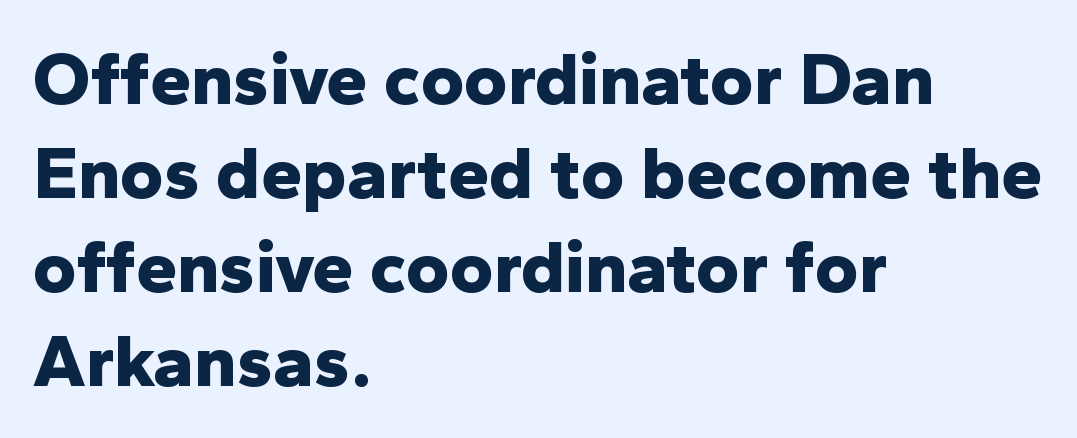
The font family rendered here belongs to the sans-serif group. A typesetter would call this zero additional tracking. This sample is left-justified, so line endings fall wherever the words run out. Has an underline been added? It has not.
